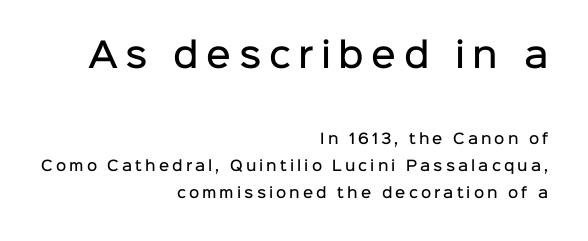
Q: Is the text bold? A: Semi-bold.
Q: Is the text italic (slanted)? A: No, it is upright.
Q: Is the typeface a serif or a sans-serif typeface? A: Sans-serif.
Q: Is the text underlined? A: No.
Q: How is the paragraph aligned? A: Right-aligned.
Q: Is the spacing between letters normal or unusually wide? A: Unusually wide.
Q: Is the spacing between lines tight, normal or loose? A: Loose.
Q: Which block of text is set in a larger size, the first (top) or the second (bottom)? A: The first (top) one.
Q: Width (condensed, normal, or wide)? A: Normal.
Q: Stroke contrast? A: Low.
Q: x-height? A: Medium.
Q: Monospaced? A: No.
